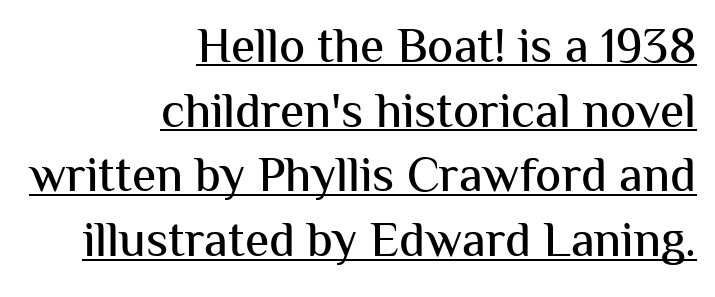
The image shows 49 px sans-serif type, upright; set right-aligned, normal line spacing (1.32x), normal letter spacing, underlined; medium stroke contrast and a medium x-height.
